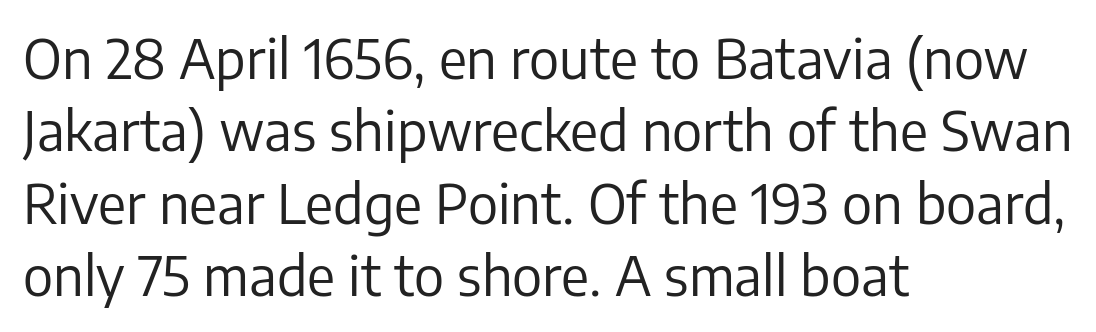
The image shows 54 px regular-weight sans-serif type, upright; set left-aligned, normal line spacing (1.34x), normal letter spacing, not underlined; low stroke contrast and a medium x-height.
